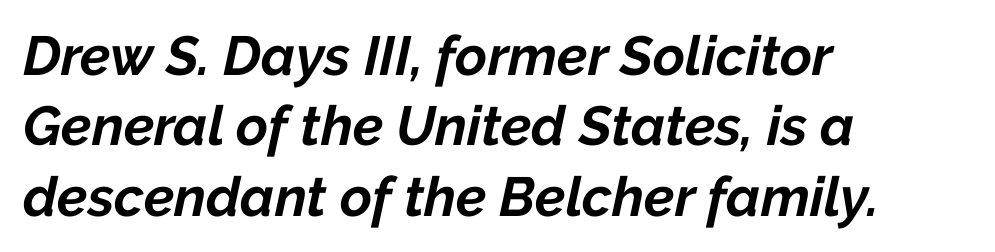
One-word summary of the alignment: left. Type without underlining. The rendering uses a bold face; every stroke is thick and dark. This sample keeps an unexceptional amount of space between lines.
